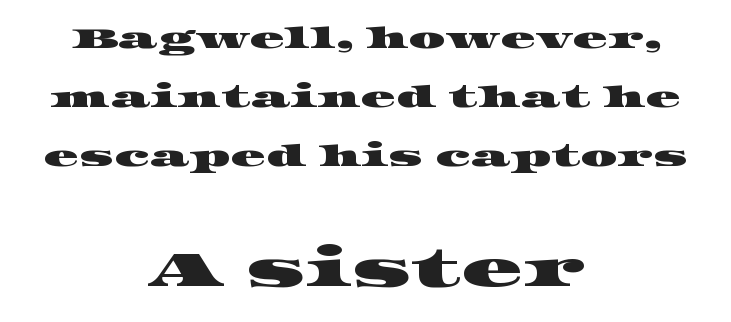
Block two is the big one; block one sits smaller above it. Looks like regular typesetting: each glyph gets only the width it needs. Inter-character spacing is left at the font's built-in metrics. Interline gaps are noticeably wide in this sample. Examine the stroke ends and you'll spot serifs. Horizontal alignment here is central, giving a formal, balanced look.
